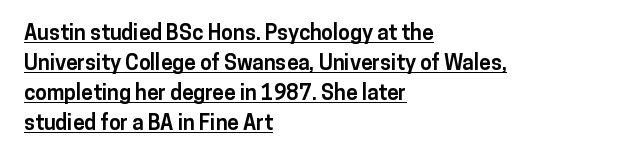
Does a line run under the words? Yes, clearly. Does the copy run flush right? No — it runs flush left. Strong, thick strokes mark this as bold type. Posture: upright roman. Observe the ordinary spacing: letters are neighbours, not strangers. Whoever set this chose a conventional vertical rhythm.
